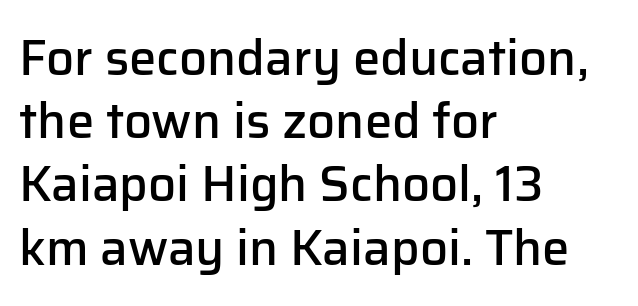
Q: Is the text bold? A: Semi-bold.
Q: Is the text italic (slanted)? A: No, it is upright.
Q: Is the typeface a serif or a sans-serif typeface? A: Sans-serif.
Q: Is the text underlined? A: No.
Q: How is the paragraph aligned? A: Left-aligned.
Q: Is the spacing between letters normal or unusually wide? A: Normal.
Q: Is the spacing between lines tight, normal or loose? A: Normal.
Q: Width (condensed, normal, or wide)? A: Normal.
Q: Stroke contrast? A: Low.
Q: x-height? A: Medium.
Q: Monospaced? A: No.
